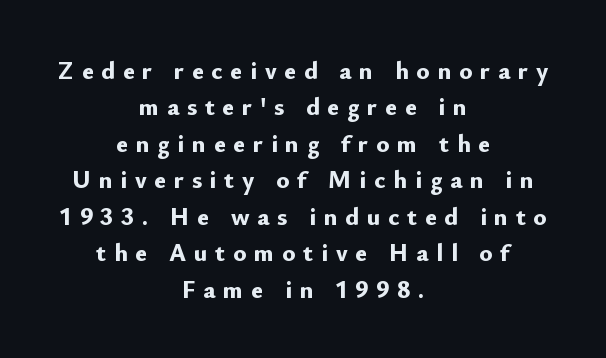
{"italic": "no", "bold": "yes", "underline": "no", "align": "center", "line_spacing": "normal", "line_spacing_ratio": 1.46, "letter_spacing": "wide", "letter_spacing_em": 0.31, "glyph_px": 25}
